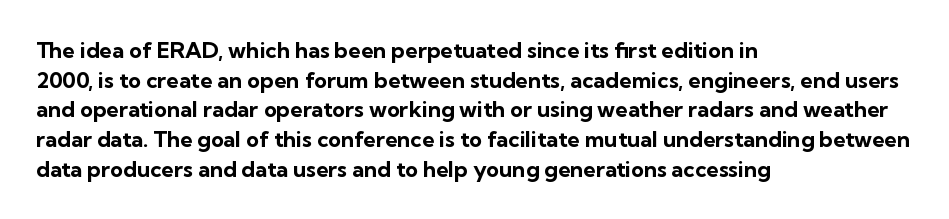
Q: Is the text bold? A: Yes.
Q: Is the text italic (slanted)? A: No, it is upright.
Q: Is the text underlined? A: No.
Q: How is the paragraph aligned? A: Left-aligned.
Q: Is the spacing between letters normal or unusually wide? A: Normal.
Q: Is the spacing between lines tight, normal or loose? A: Normal.
